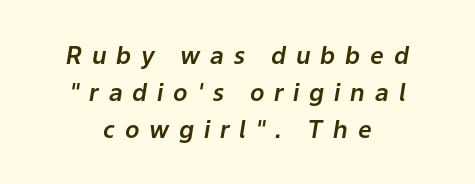
The image shows 24 px text type, italic (leaning right); set centered, normal line spacing (1.54x), unusually wide letter spacing (+0.41 em), not underlined.
